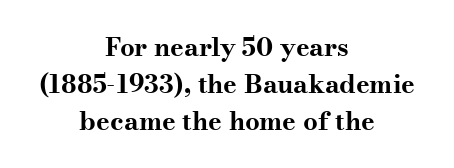
The font's upright variant was chosen for this text. Both edges are ragged and mirror each other, which tells us the setting is centered. Descenders are the only things crossing below the line. Here the glyphs are tracked normally, forming tight word shapes. Is the type bold? Yes — the strokes are clearly thick and heavy.
